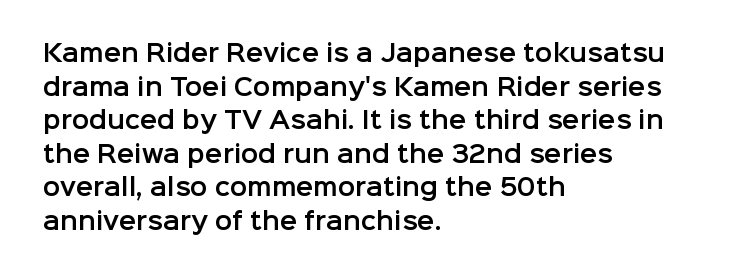
Q: Is the text italic (slanted)? A: No, it is upright.
Q: Is the text underlined? A: No.
Q: How is the paragraph aligned? A: Left-aligned.
Q: Is the spacing between letters normal or unusually wide? A: Normal.
Q: Is the spacing between lines tight, normal or loose? A: Normal.
